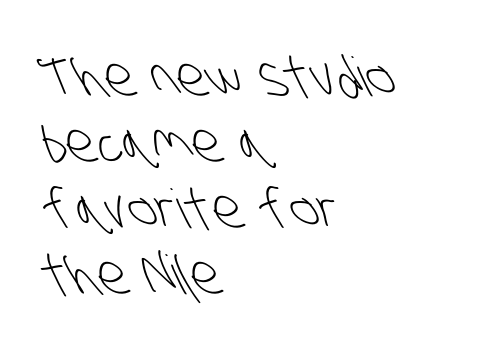
Q: Is the text bold? A: No.
Q: Is the typeface a serif or a sans-serif typeface? A: Sans-serif.
Q: Is the text underlined? A: No.
Q: How is the paragraph aligned? A: Left-aligned.
Q: Is the spacing between letters normal or unusually wide? A: Normal.
Q: Width (condensed, normal, or wide)? A: Condensed.
Q: Stroke contrast? A: Low.
Q: x-height? A: Large.
Q: Monospaced? A: No.
